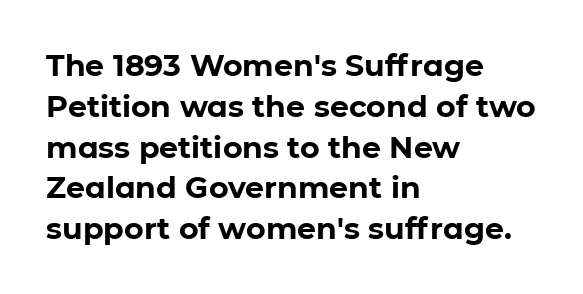
The image shows 30 px bold sans-serif type, upright; set left-aligned, normal line spacing (1.36x), normal letter spacing, not underlined; low stroke contrast and a medium x-height.
